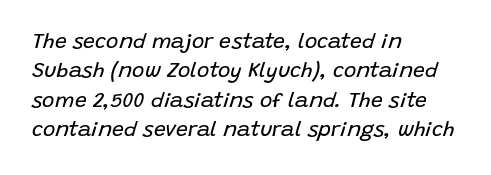
{"italic": "yes", "lean": "right", "slant_degrees": 15, "bold": "no", "underline": "no", "align": "left", "line_spacing": "normal", "line_spacing_ratio": 1.4, "letter_spacing": "normal", "letter_spacing_em": 0.0, "glyph_px": 21}
